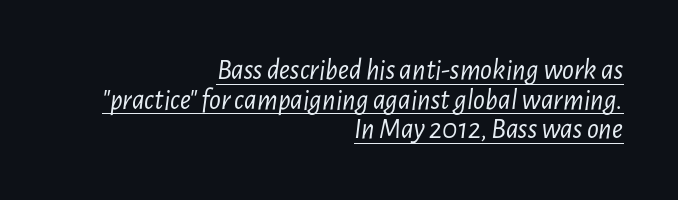
Q: Is the text bold? A: No.
Q: Is the text italic (slanted)? A: Yes, it leans right by about 7 degrees.
Q: Is the text underlined? A: Yes.
Q: How is the paragraph aligned? A: Right-aligned.
Q: Is the spacing between letters normal or unusually wide? A: Normal.
Q: Is the spacing between lines tight, normal or loose? A: Tight.
Q: Width (condensed, normal, or wide)? A: Condensed.
Q: Stroke contrast? A: Low.
Q: x-height? A: Medium.
Q: Monospaced? A: No.
